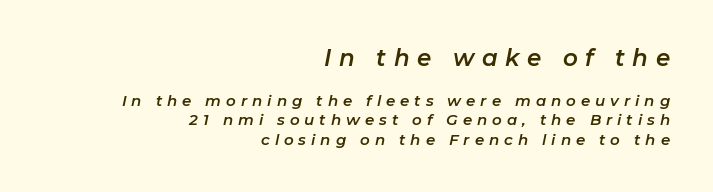
Q: Is the text italic (slanted)? A: Yes, it leans right by about 11 degrees.
Q: Is the text underlined? A: No.
Q: How is the paragraph aligned? A: Right-aligned.
Q: Is the spacing between letters normal or unusually wide? A: Unusually wide.
Q: Is the spacing between lines tight, normal or loose? A: Normal.
Q: Which block of text is set in a larger size, the first (top) or the second (bottom)? A: The first (top) one.
